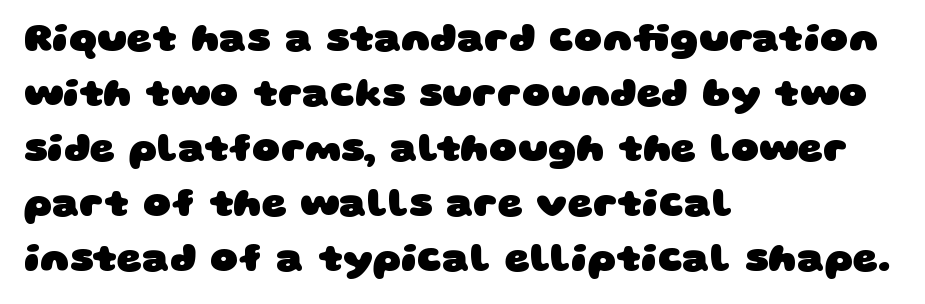
The typesetter chose a ragged-right arrangement here. In terms of leading, this rendering sits right in the middle. Heavy, bold letterforms. No extra tracking has been applied to these lines. This rendering features lettering with no underline. The face used here is proportionally spaced, like ordinary book or web type.
